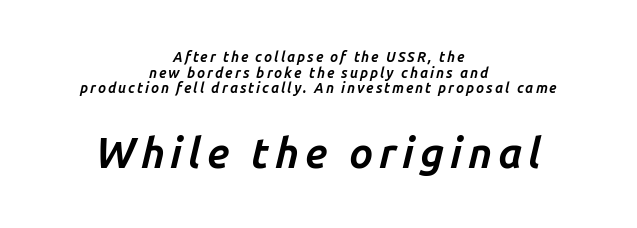
Q: Is the text bold? A: Yes.
Q: Is the text italic (slanted)? A: Yes, it leans right by about 14 degrees.
Q: Is the text underlined? A: No.
Q: How is the paragraph aligned? A: Centered.
Q: Is the spacing between lines tight, normal or loose? A: Tight.
Q: Which block of text is set in a larger size, the first (top) or the second (bottom)? A: The second (bottom) one.
Q: Width (condensed, normal, or wide)? A: Normal.
Q: Stroke contrast? A: Low.
Q: x-height? A: Medium.
Q: Monospaced? A: No.
